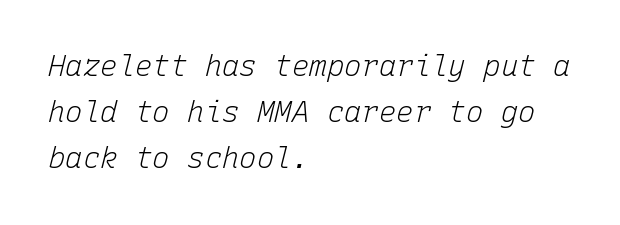
Q: Is the text bold? A: No.
Q: Is the text italic (slanted)? A: Yes, it leans right by about 15 degrees.
Q: Is the text underlined? A: No.
Q: How is the paragraph aligned? A: Left-aligned.
Q: Is the spacing between letters normal or unusually wide? A: Normal.
Q: Is the spacing between lines tight, normal or loose? A: Normal.
Q: Width (condensed, normal, or wide)? A: Normal.
Q: Stroke contrast? A: Low.
Q: x-height? A: Medium.
Q: Monospaced? A: Yes.
